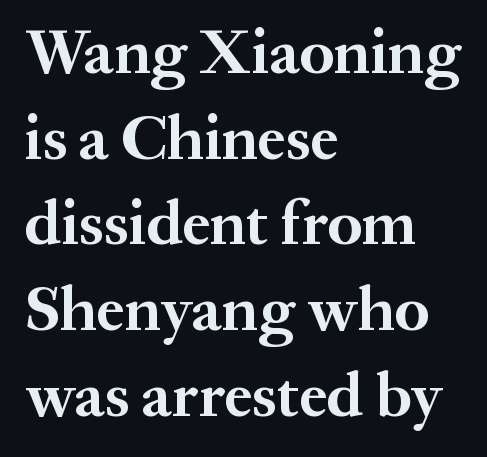
{"serif": "yes", "italic": "no", "bold": "yes", "weight": "bold", "width": "normal", "stroke_contrast": "medium", "x_height": "medium", "monospaced": "no", "underline": "no", "align": "left", "line_spacing": "normal", "line_spacing_ratio": 1.36, "letter_spacing": "normal", "letter_spacing_em": 0.0, "glyph_px": 63}
